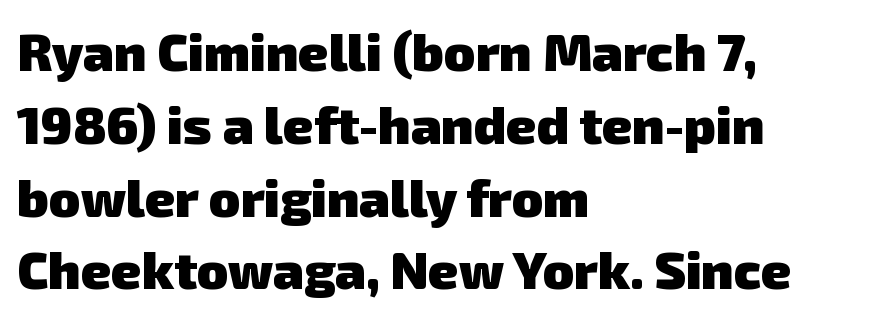
The image shows 52 px heavy sans-serif type; set left-aligned, normal line spacing (1.4x), normal letter spacing, not underlined; low stroke contrast and a medium x-height.
